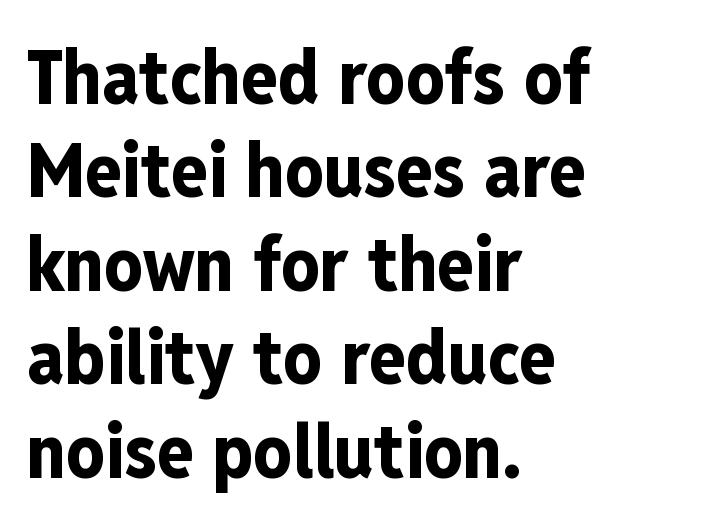
A dark, heavy texture on the line: the type is bold. Proportional: the letters do not fall into vertical columns. Are there feet on the stems? There aren't — it's a sans. Compared with a centered layout, this one pins lines to the left instead. These lines were composed using upright roman letters. Inter-character spacing is left at the font's built-in metrics.
